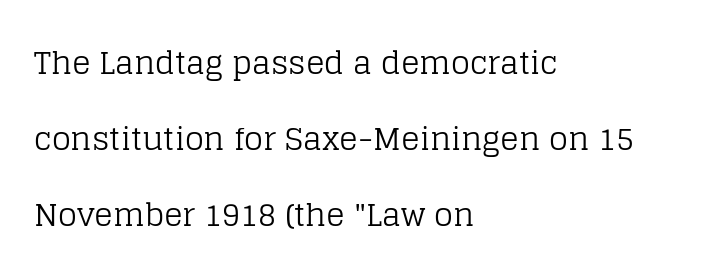
Q: Is the text bold? A: No.
Q: Is the text italic (slanted)? A: No, it is upright.
Q: Is the typeface a serif or a sans-serif typeface? A: Serif.
Q: Is the text underlined? A: No.
Q: How is the paragraph aligned? A: Left-aligned.
Q: Is the spacing between letters normal or unusually wide? A: Normal.
Q: Is the spacing between lines tight, normal or loose? A: Loose.
Q: Width (condensed, normal, or wide)? A: Normal.
Q: Stroke contrast? A: Low.
Q: x-height? A: Large.
Q: Monospaced? A: No.
